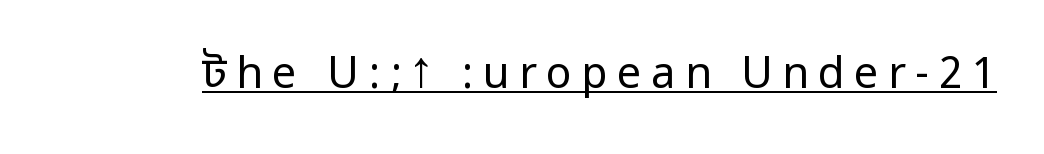
Substantial extra tracking has been applied to these lines. Weight: in the light-to-regular range. Has an underline been added? It has. Tall strokes in this sample are plumb rather than angled.
